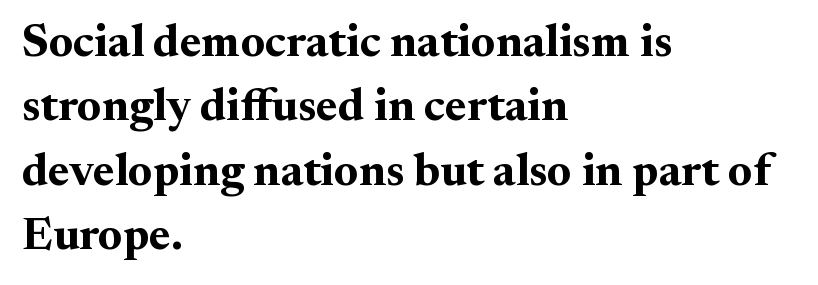
The rendering uses natural spacing where letterforms have individual widths. The ragged edge is on the right, which tells us the setting is flush left. The space between consecutive lines is moderate. The glyphs are unaccompanied by any horizontal stroke below them. Words appear dense and cohesive because spacing is normal. Type style note: has serifs.
